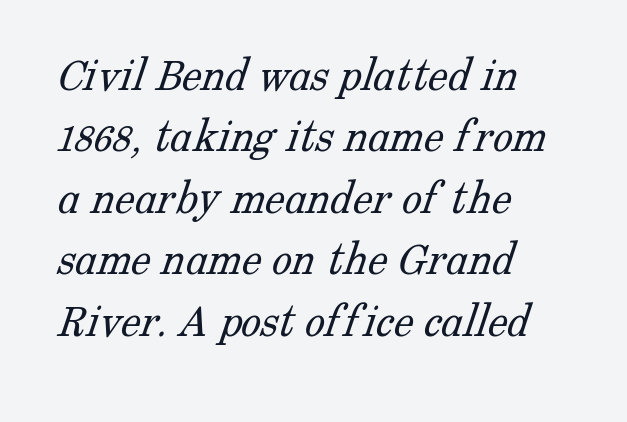
The image shows 50 px light serif type; set left-aligned, line spacing 1.23x, normal letter spacing, not underlined; low stroke contrast and a medium x-height.
